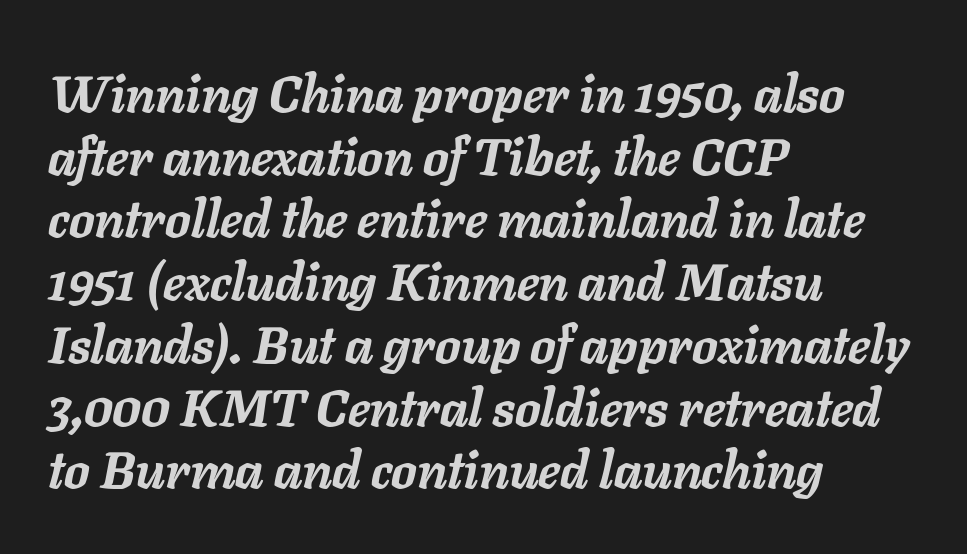
Proportional: the letters do not fall into vertical columns. Strong, thick strokes mark this as bold type. No word sits above an underline. Tracking value appears to be zero — textbook default spacing.
